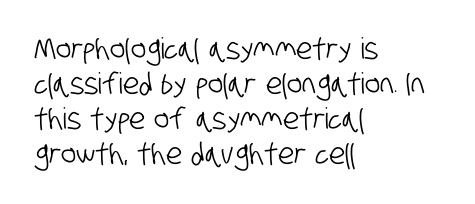
Q: Is the typeface a serif or a sans-serif typeface? A: Sans-serif.
Q: Is the text underlined? A: No.
Q: How is the paragraph aligned? A: Left-aligned.
Q: Is the spacing between letters normal or unusually wide? A: Normal.
Q: Width (condensed, normal, or wide)? A: Condensed.
Q: Stroke contrast? A: Low.
Q: x-height? A: Large.
Q: Monospaced? A: No.
